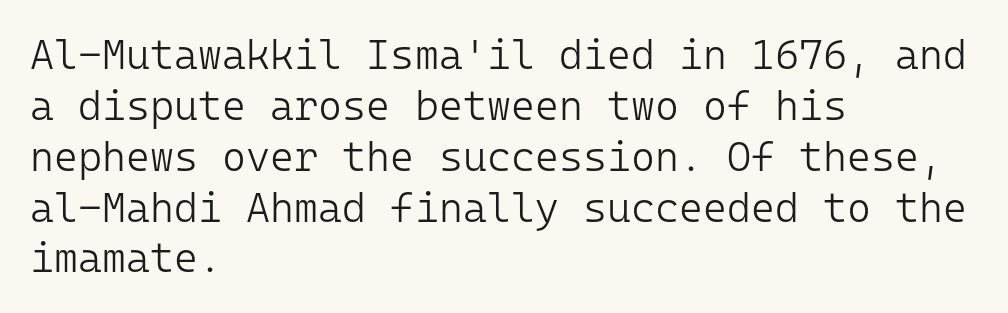
Q: Is the text bold? A: No.
Q: Is the text italic (slanted)? A: No, it is upright.
Q: Is the typeface a serif or a sans-serif typeface? A: Sans-serif.
Q: Is the text underlined? A: No.
Q: How is the paragraph aligned? A: Left-aligned.
Q: Is the spacing between letters normal or unusually wide? A: Normal.
Q: Width (condensed, normal, or wide)? A: Normal.
Q: Stroke contrast? A: Low.
Q: x-height? A: Medium.
Q: Monospaced? A: Yes.
